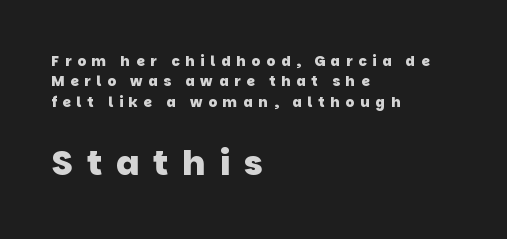
{"serif": "no", "bold": "yes", "weight": "heavy", "width": "normal", "stroke_contrast": "low", "x_height": "large", "monospaced": "no", "underline": "no", "align": "left", "line_spacing": "normal", "line_spacing_ratio": 1.45, "letter_spacing": "wide", "letter_spacing_em": 0.41, "larger_block": "second", "size_ratio": 2.43, "glyph_px": 34}
